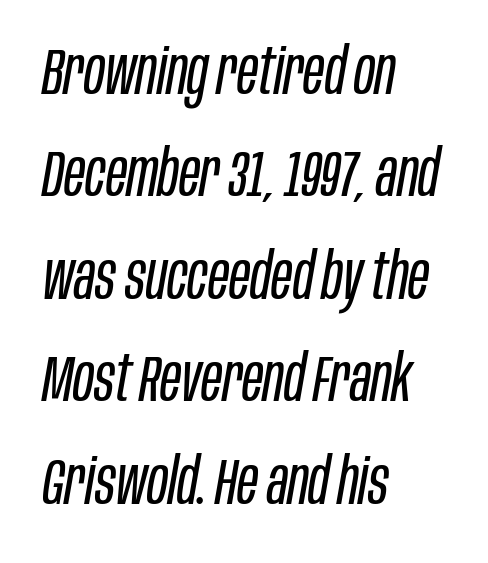
Compared with ordinary roman type, these characters are visibly tilted. Stem width sits at or under what a default text font uses. Spacing between characters is what you'd get straight out of the box. You could not count columns in this text — the font is proportionally spaced.
